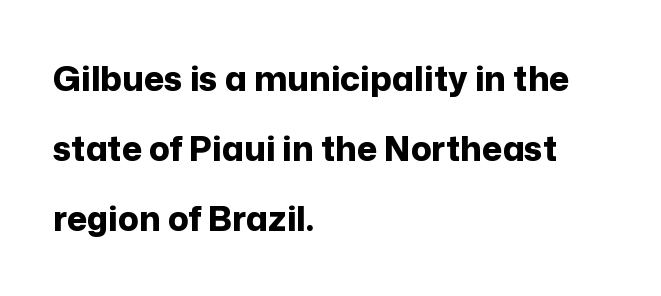
The image shows 34 px bold sans-serif type, upright; set left-aligned, loose line spacing (2.06x), normal letter spacing, not underlined; low stroke contrast and a medium x-height.
